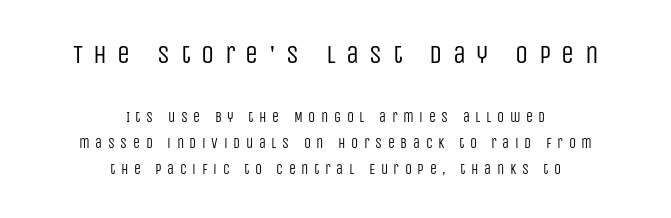
{"italic": "no", "bold": "no", "underline": "no", "align": "center", "line_spacing_ratio": 1.88, "letter_spacing": "wide", "letter_spacing_em": 0.4, "larger_block": "first", "size_ratio": 1.86, "glyph_px": 26}
